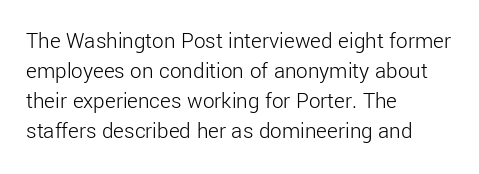
Teacher's note: observe the even left margin — that is flush-left alignment. Does extra space separate the letters? No, they use regular spacing. In terms of posture, this sample is upright. The glyphs are unaccompanied by any horizontal stroke below them. The lines sit at an ordinary, default distance from one another.
